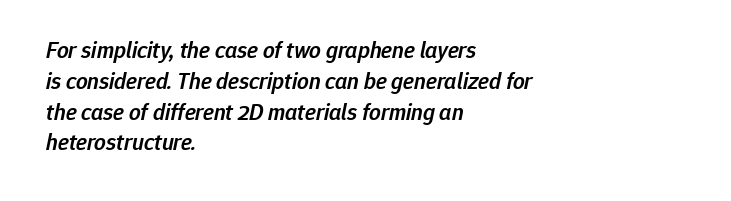
The image shows 23 px text type, italic (leaning right); set left-aligned, normal line spacing (1.34x), normal letter spacing, not underlined.
